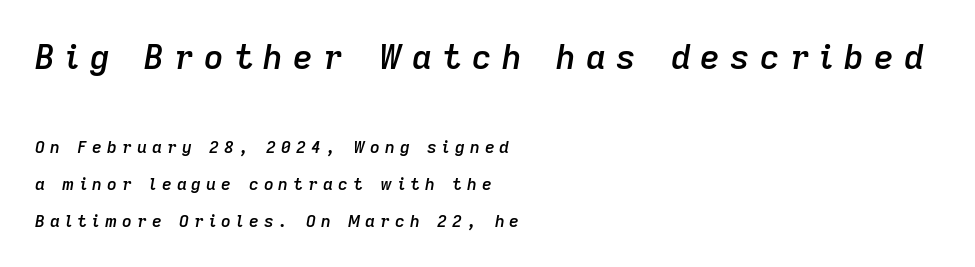
{"italic": "yes", "lean": "right", "slant_degrees": 9, "bold": "semi", "weight": "semibold", "width": "normal", "stroke_contrast": "low", "x_height": "medium", "monospaced": "no", "underline": "no", "align": "left", "line_spacing": "loose", "line_spacing_ratio": 2.17, "letter_spacing": "wide", "letter_spacing_em": 0.3, "larger_block": "first", "size_ratio": 2.0, "glyph_px": 34}
